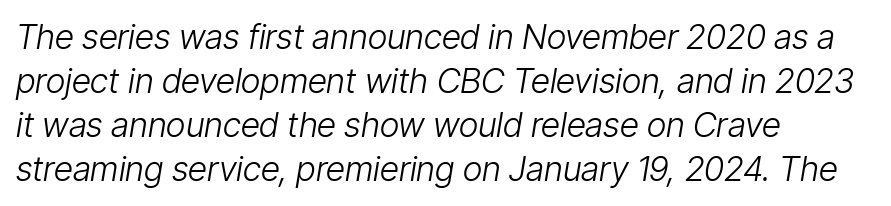
The image shows 34 px light, condensed type, italic (leaning right); set left-aligned, normal line spacing (1.29x), normal letter spacing, not underlined; low stroke contrast and a medium x-height.
